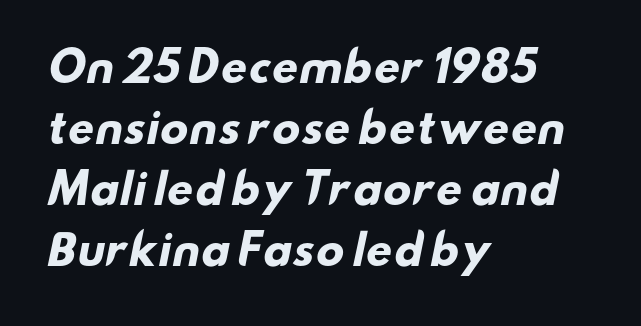
{"serif": "no", "bold": "yes", "weight": "heavy", "width": "wide", "stroke_contrast": "low", "x_height": "small", "monospaced": "no", "underline": "no", "align": "left", "line_spacing": "normal", "line_spacing_ratio": 1.49, "letter_spacing": "normal", "letter_spacing_em": 0.0, "glyph_px": 41}
